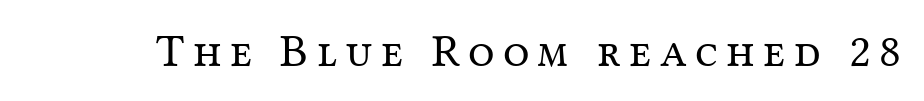
The image shows 47 px regular-weight serif type, upright; set not underlined; medium stroke contrast and a medium x-height.
